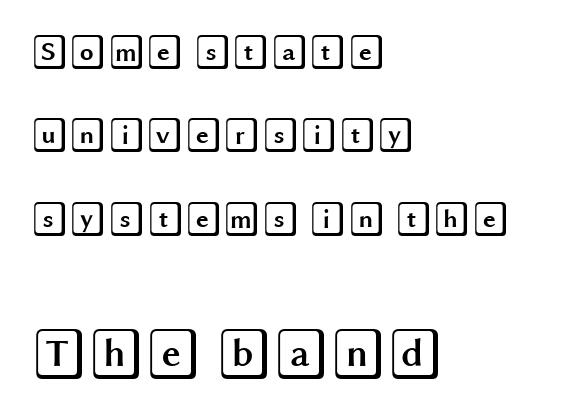
{"italic": "no", "width": "wide", "x_height": "large", "underline": "no", "align": "left", "line_spacing": "loose", "line_spacing_ratio": 2.38, "letter_spacing": "normal", "letter_spacing_em": 0.0, "larger_block": "second", "size_ratio": 1.49, "glyph_px": 52}
